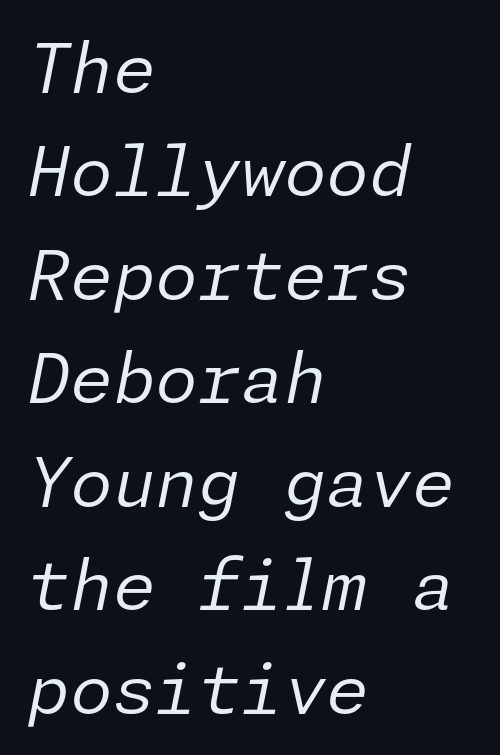
{"italic": "yes", "lean": "right", "slant_degrees": 11, "bold": "no", "weight": "regular", "width": "normal", "stroke_contrast": "low", "x_height": "medium", "underline": "no", "align": "left", "line_spacing": "normal", "line_spacing_ratio": 1.5, "letter_spacing": "normal", "letter_spacing_em": 0.0, "glyph_px": 69}
